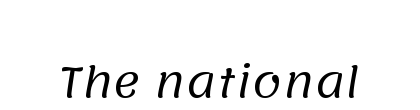
{"serif": "no", "bold": "no", "weight": "regular", "width": "normal", "stroke_contrast": "low", "x_height": "large", "monospaced": "no", "underline": "no", "letter_spacing": "normal", "letter_spacing_em": 0.0, "glyph_px": 42}
